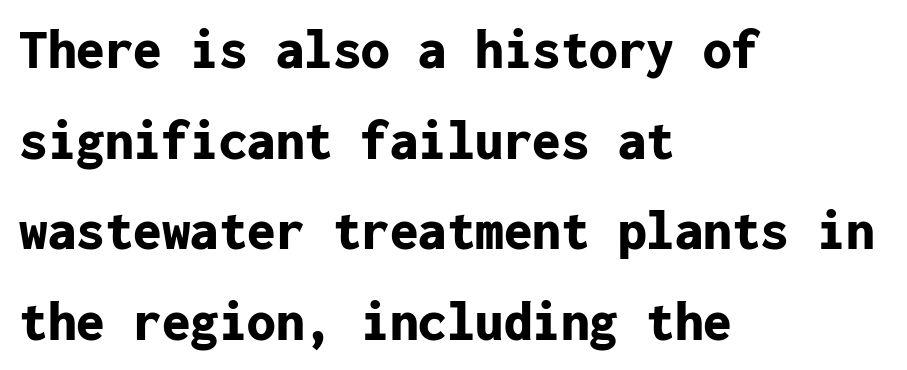
{"serif": "no", "italic": "no", "bold": "yes", "weight": "bold", "width": "normal", "stroke_contrast": "low", "x_height": "medium", "monospaced": "yes", "underline": "no", "align": "left", "line_spacing": "normal", "line_spacing_ratio": 1.59, "letter_spacing": "normal", "letter_spacing_em": 0.0, "glyph_px": 57}
